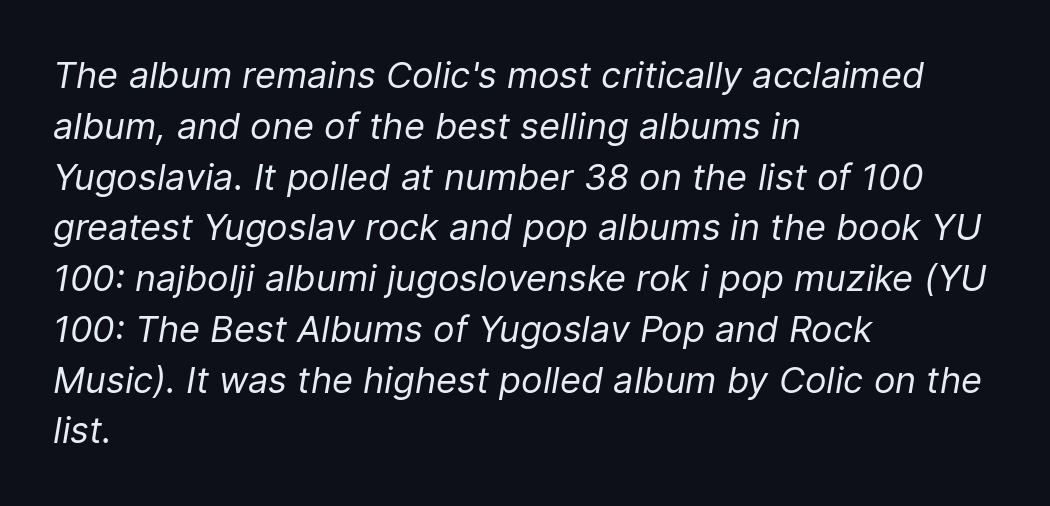
The image shows 36 px regular-weight type, italic (leaning right); set left-aligned, normal line spacing (1.41x), normal letter spacing, not underlined; low stroke contrast and a medium x-height.
